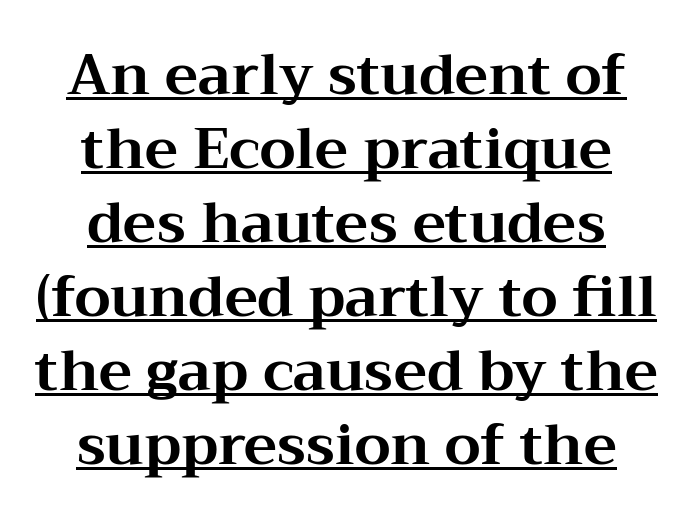
The image shows 56 px bold, wide serif type, upright; set centered, normal line spacing (1.32x), normal letter spacing, underlined; medium stroke contrast and a medium x-height.
